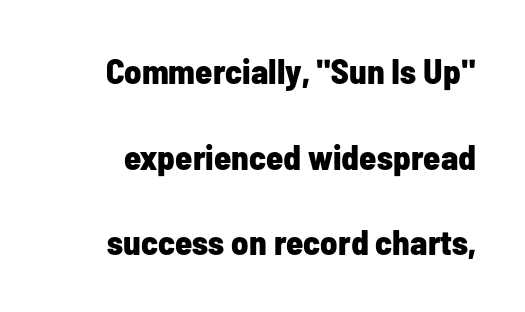
The image shows 35 px bold, condensed sans-serif type, upright; set loose line spacing (2.45x), normal letter spacing, not underlined; low stroke contrast and a medium x-height.
